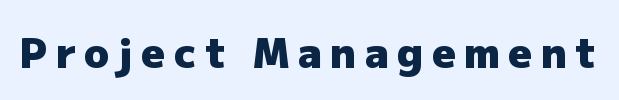
{"serif": "no", "italic": "no", "bold": "yes", "weight": "heavy", "width": "normal", "stroke_contrast": "low", "x_height": "medium", "monospaced": "no", "underline": "no", "letter_spacing": "wide", "letter_spacing_em": 0.21, "glyph_px": 41}
